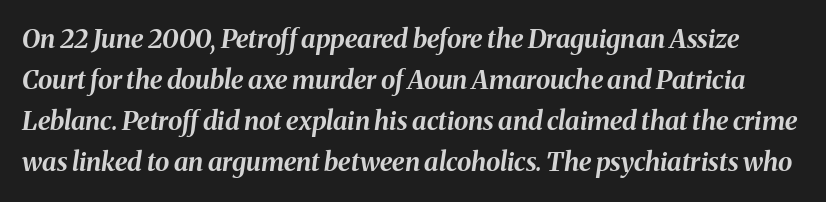
Whoever set this chose a conventional vertical rhythm. Quick note: underline off. Posture: slanted. Students, this is bold: see how much ink each stroke carries. Default kerning and tracking; the words read as compact shapes.
